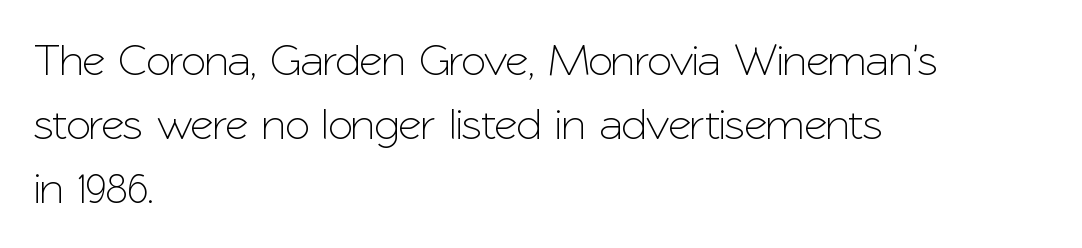
Q: Is the text italic (slanted)? A: No, it is upright.
Q: Is the typeface a serif or a sans-serif typeface? A: Sans-serif.
Q: Is the text underlined? A: No.
Q: How is the paragraph aligned? A: Left-aligned.
Q: Is the spacing between letters normal or unusually wide? A: Normal.
Q: Is the spacing between lines tight, normal or loose? A: Normal.
Q: Width (condensed, normal, or wide)? A: Normal.
Q: Stroke contrast? A: Low.
Q: x-height? A: Medium.
Q: Monospaced? A: No.
